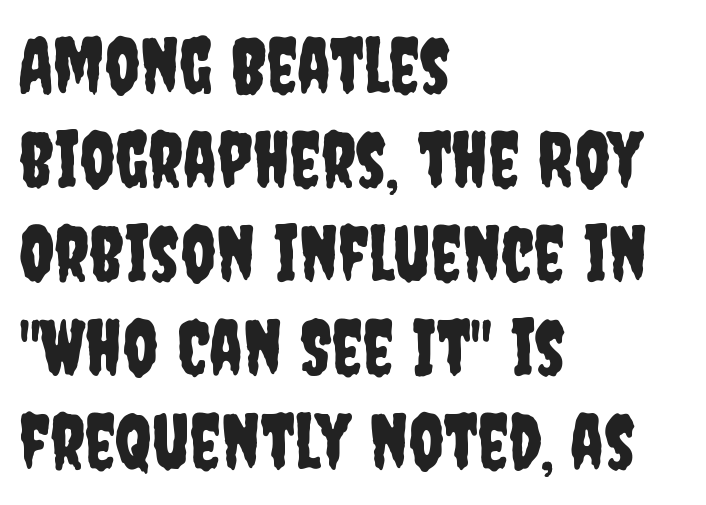
{"serif": "no", "italic": "no", "width": "condensed", "stroke_contrast": "low", "x_height": "large", "monospaced": "no", "underline": "no", "align": "left", "line_spacing_ratio": 1.22, "letter_spacing": "normal", "letter_spacing_em": 0.0, "glyph_px": 77}
